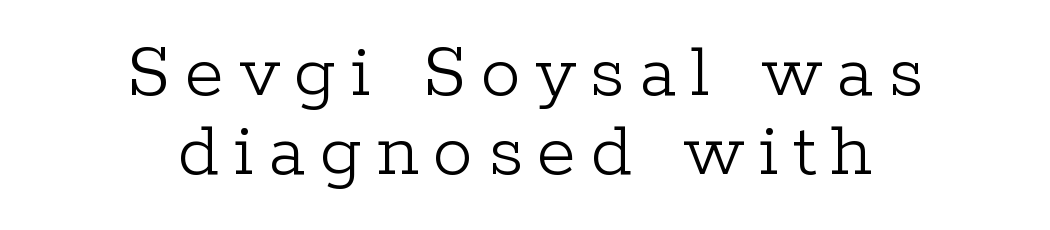
{"serif": "yes", "italic": "no", "bold": "no", "weight": "light", "width": "normal", "stroke_contrast": "low", "x_height": "medium", "monospaced": "no", "underline": "no", "align": "center", "line_spacing": "tight", "line_spacing_ratio": 0.99, "glyph_px": 80}
